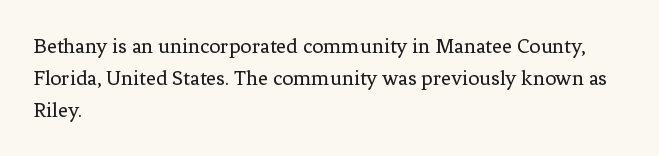
This sample uses an upright cut, with every glyph sitting square on the baseline. Check the space under the baseline: it is left empty. These lines are set flush left with a ragged right edge. Weight: not bold — regular or lighter.
